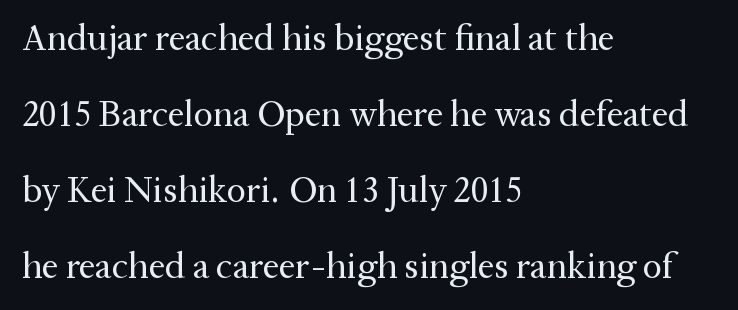
Q: Is the text bold? A: No.
Q: Is the text italic (slanted)? A: No, it is upright.
Q: Is the typeface a serif or a sans-serif typeface? A: Serif.
Q: Is the text underlined? A: No.
Q: How is the paragraph aligned? A: Left-aligned.
Q: Is the spacing between letters normal or unusually wide? A: Normal.
Q: Is the spacing between lines tight, normal or loose? A: Loose.
Q: Width (condensed, normal, or wide)? A: Normal.
Q: Stroke contrast? A: Medium.
Q: x-height? A: Medium.
Q: Monospaced? A: No.
